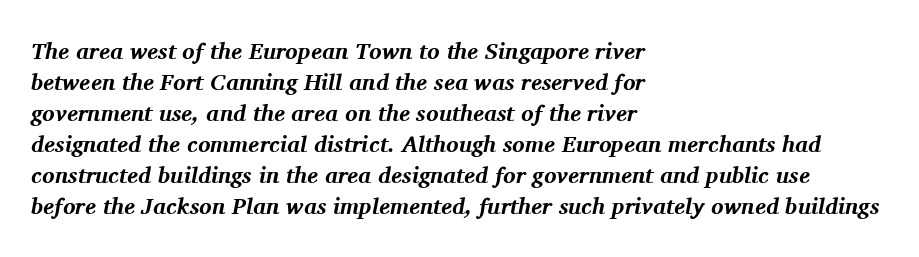
Does extra space separate the letters? No, they use regular spacing. A student would call this left alignment; a typographer would say flush left, rag right. Observe the lean: these are italic letterforms. Words float on clear page, feet unadorned.
